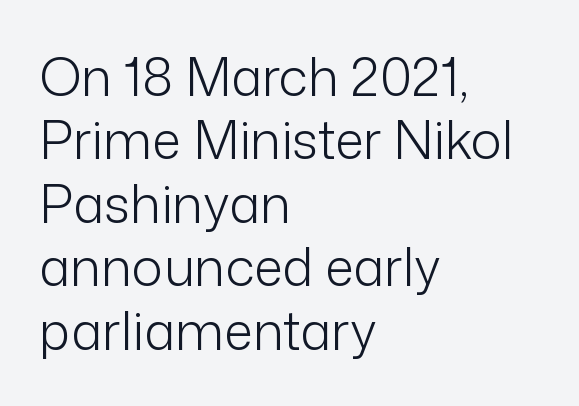
Is this a fixed-width face? No — the glyphs have proportional, varying widths. When letters stand straight like this, we call the style roman or upright. The face used here is rendered with its standard letterfit. The area under the type is left untouched. The characters display no serif detailing; their extremities are plain. Stem width sits at or under what a default text font uses.
